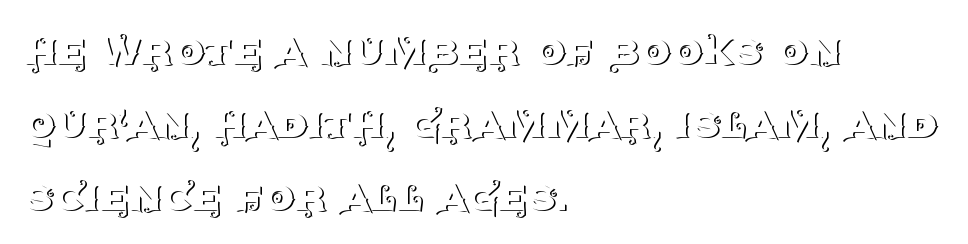
{"serif": "yes", "italic": "no", "bold": "no", "weight": "thin", "width": "normal", "stroke_contrast": "medium", "x_height": "large", "monospaced": "no", "underline": "no", "align": "left", "line_spacing": "normal", "line_spacing_ratio": 1.46, "letter_spacing": "normal", "letter_spacing_em": 0.0, "glyph_px": 50}
